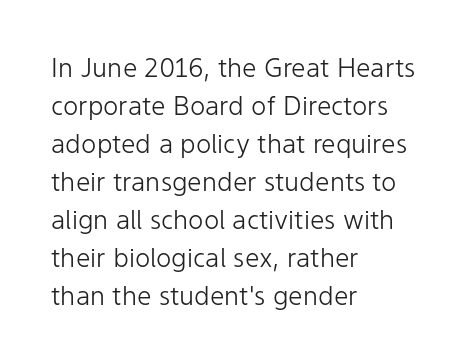
{"italic": "no", "bold": "no", "underline": "no", "align": "left", "line_spacing": "normal", "line_spacing_ratio": 1.46, "letter_spacing": "normal", "letter_spacing_em": 0.0, "glyph_px": 26}
